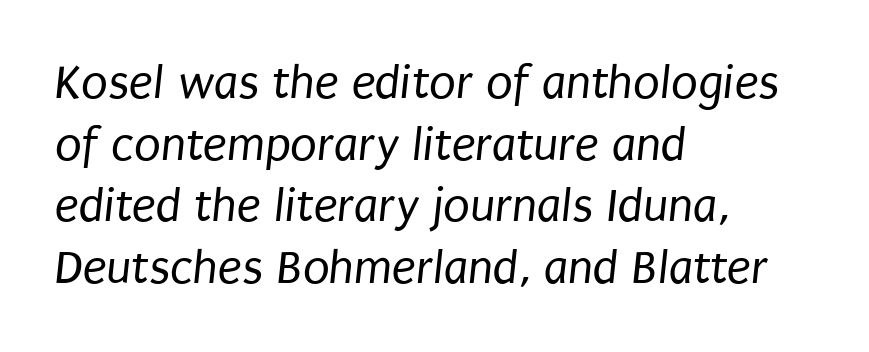
Q: Is the text bold? A: No.
Q: Is the typeface a serif or a sans-serif typeface? A: Sans-serif.
Q: Is the text underlined? A: No.
Q: How is the paragraph aligned? A: Left-aligned.
Q: Is the spacing between letters normal or unusually wide? A: Normal.
Q: Is the spacing between lines tight, normal or loose? A: Normal.
Q: Width (condensed, normal, or wide)? A: Condensed.
Q: Stroke contrast? A: Low.
Q: x-height? A: Large.
Q: Monospaced? A: No.
